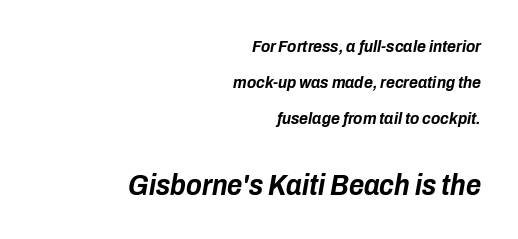
Notice how the passage keeps a crisp vertical edge on the right only. The rendering uses a large line-height, opening up the rows. Each word holds together tightly as a unit, with standard inter-letter gaps. The specimen omits any rule beneath the text block's lines.
